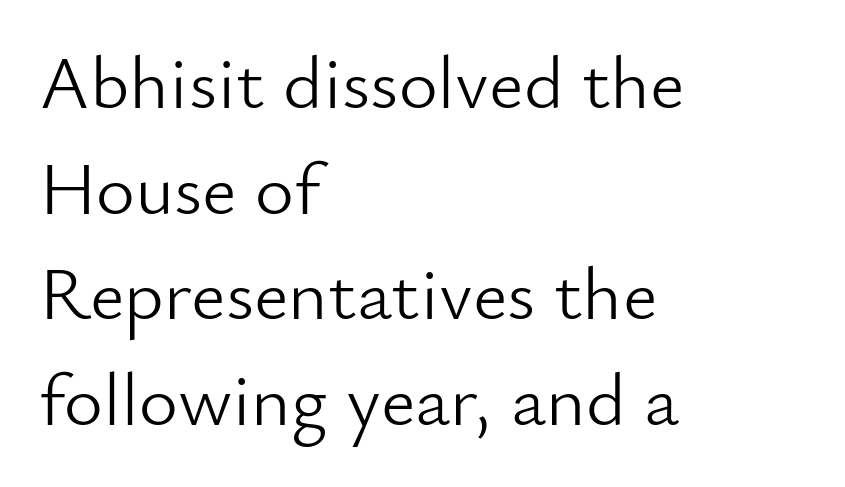
{"serif": "no", "italic": "no", "bold": "no", "weight": "light", "width": "normal", "stroke_contrast": "low", "x_height": "small", "monospaced": "no", "underline": "no", "align": "left", "line_spacing": "normal", "line_spacing_ratio": 1.41, "letter_spacing": "normal", "letter_spacing_em": 0.0, "glyph_px": 75}
